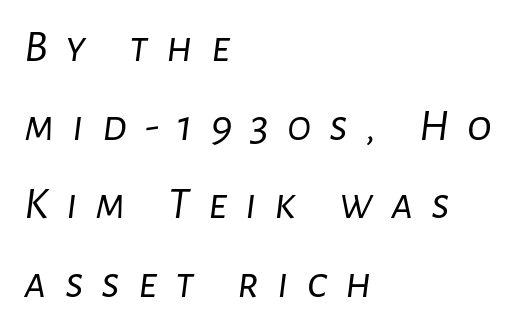
{"italic": "yes", "lean": "right", "slant_degrees": 7, "bold": "no", "weight": "light", "width": "normal", "stroke_contrast": "low", "x_height": "medium", "monospaced": "no", "underline": "no", "align": "left", "line_spacing_ratio": 1.71, "letter_spacing": "wide", "letter_spacing_em": 0.39, "glyph_px": 46}
